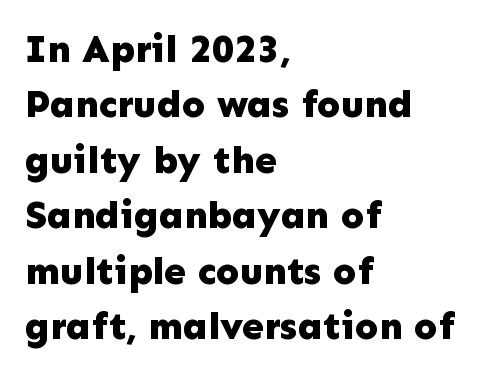
The image shows 39 px bold sans-serif type, upright; set left-aligned, normal line spacing (1.42x), normal letter spacing, not underlined; low stroke contrast and a medium x-height.
